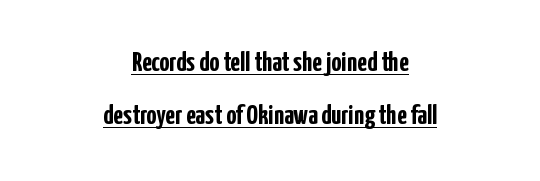
Q: Is the text bold? A: Yes.
Q: Is the text italic (slanted)? A: No, it is upright.
Q: Is the typeface a serif or a sans-serif typeface? A: Sans-serif.
Q: Is the text underlined? A: Yes.
Q: How is the paragraph aligned? A: Centered.
Q: Is the spacing between letters normal or unusually wide? A: Normal.
Q: Is the spacing between lines tight, normal or loose? A: Loose.
Q: Width (condensed, normal, or wide)? A: Condensed.
Q: Stroke contrast? A: Low.
Q: x-height? A: Medium.
Q: Monospaced? A: No.
